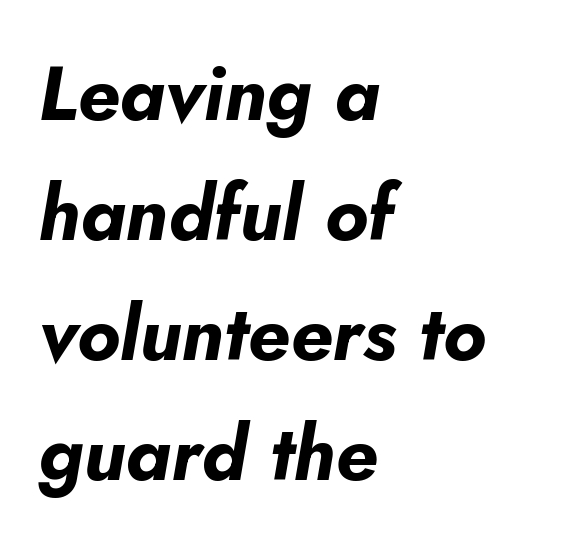
{"italic": "yes", "lean": "right", "slant_degrees": 5, "bold": "yes", "weight": "bold", "width": "normal", "stroke_contrast": "low", "x_height": "small", "monospaced": "no", "underline": "no", "align": "left", "line_spacing": "normal", "line_spacing_ratio": 1.58, "letter_spacing": "normal", "letter_spacing_em": 0.0, "glyph_px": 76}
